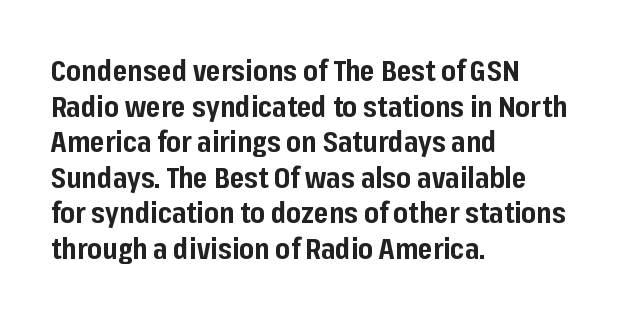
These lines sit exactly where default settings would place them. Designer's note — italics off, roman on. These lines are composed in type without serifs. Typographic density is high because the face is bold. Honestly, there is no underline to notice here at all.
